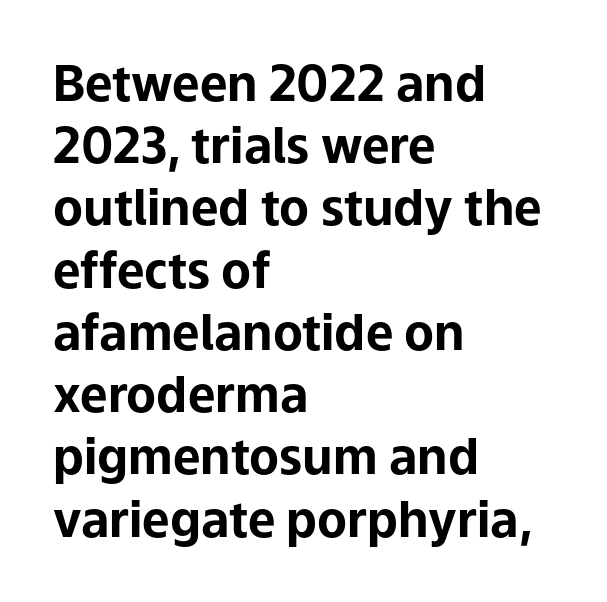
Q: Is the text bold? A: Yes.
Q: Is the text italic (slanted)? A: No, it is upright.
Q: Is the typeface a serif or a sans-serif typeface? A: Sans-serif.
Q: Is the text underlined? A: No.
Q: How is the paragraph aligned? A: Left-aligned.
Q: Is the spacing between letters normal or unusually wide? A: Normal.
Q: Is the spacing between lines tight, normal or loose? A: Normal.
Q: Width (condensed, normal, or wide)? A: Normal.
Q: Stroke contrast? A: Low.
Q: x-height? A: Medium.
Q: Monospaced? A: No.
